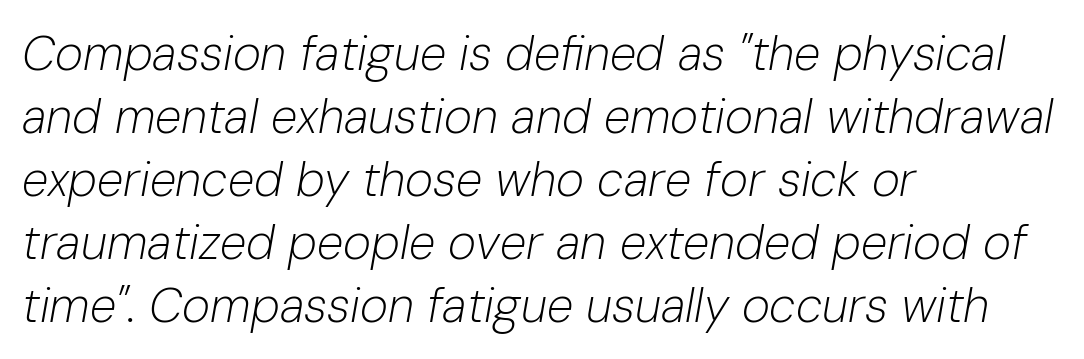
The image shows 48 px light type, italic (leaning right); set left-aligned, normal line spacing (1.31x), normal letter spacing, not underlined; low stroke contrast and a medium x-height.
